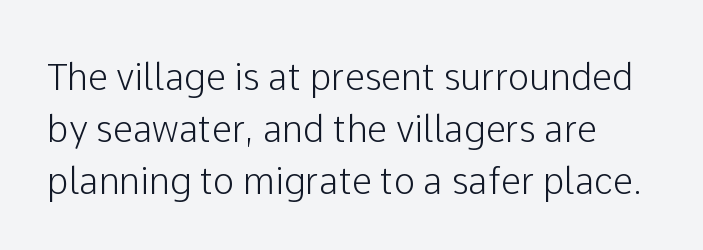
{"serif": "no", "italic": "no", "width": "normal", "stroke_contrast": "low", "x_height": "medium", "monospaced": "no", "underline": "no", "line_spacing": "normal", "line_spacing_ratio": 1.44, "letter_spacing": "normal", "letter_spacing_em": 0.0, "glyph_px": 36}
